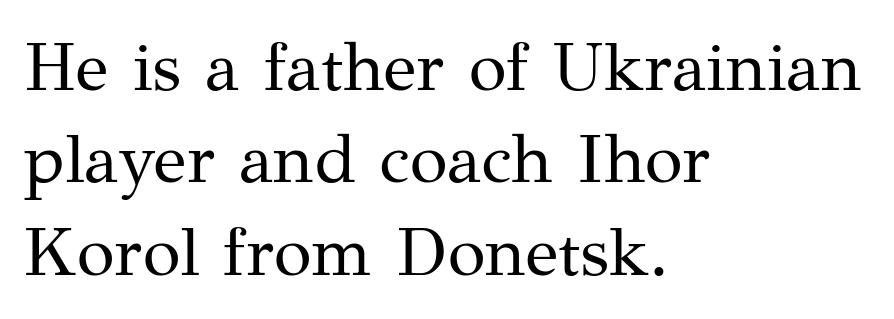
The image shows 69 px regular-weight serif type, upright; set left-aligned, normal line spacing (1.34x), normal letter spacing, not underlined; medium stroke contrast and a medium x-height.
